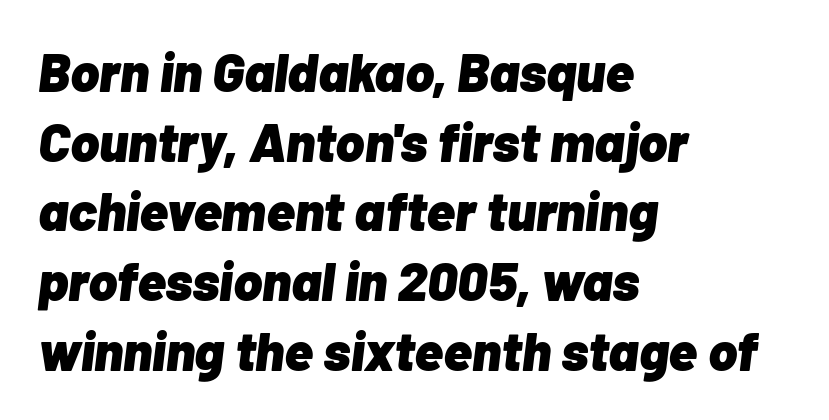
Q: Is the text bold? A: Yes.
Q: Is the text italic (slanted)? A: Yes, it leans right by about 7 degrees.
Q: Is the text underlined? A: No.
Q: How is the paragraph aligned? A: Left-aligned.
Q: Is the spacing between letters normal or unusually wide? A: Normal.
Q: Is the spacing between lines tight, normal or loose? A: Normal.
Q: Width (condensed, normal, or wide)? A: Normal.
Q: Stroke contrast? A: Low.
Q: x-height? A: Medium.
Q: Monospaced? A: No.
